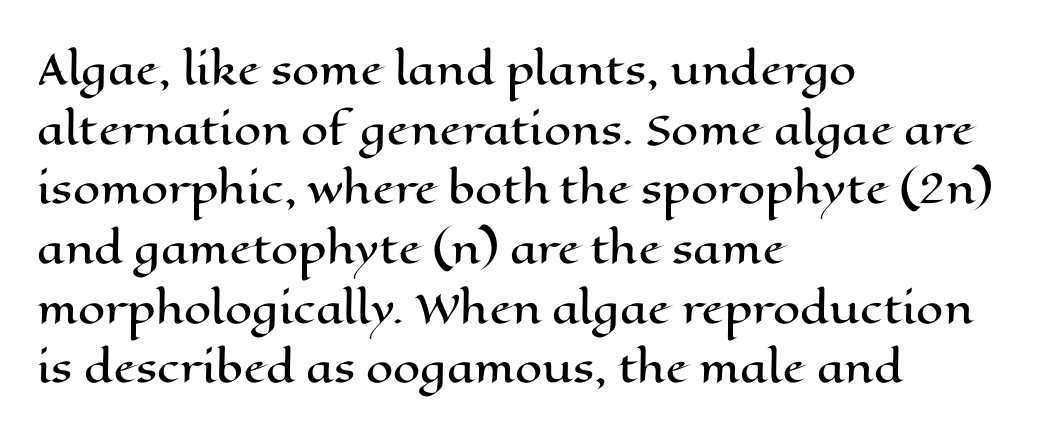
{"italic": "no", "width": "wide", "stroke_contrast": "high", "x_height": "medium", "monospaced": "no", "underline": "no", "align": "left", "line_spacing": "normal", "line_spacing_ratio": 1.53, "letter_spacing": "normal", "letter_spacing_em": 0.0, "glyph_px": 39}
